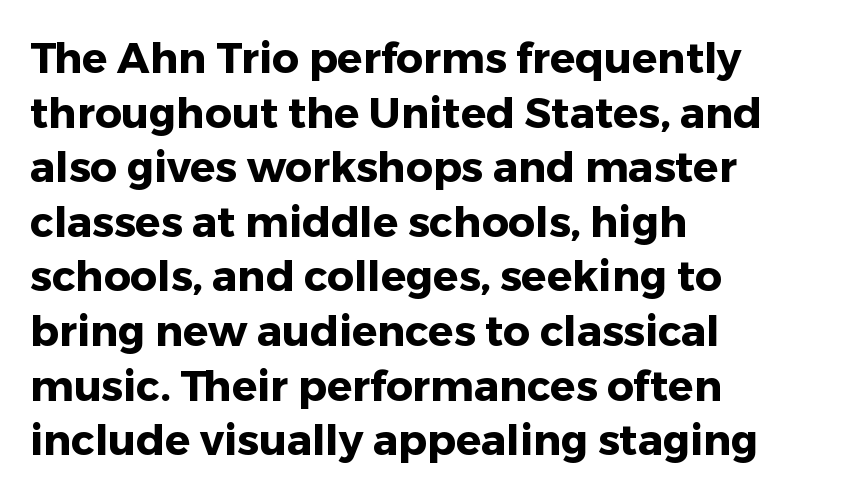
Q: Is the text bold? A: Yes.
Q: Is the text italic (slanted)? A: No, it is upright.
Q: Is the typeface a serif or a sans-serif typeface? A: Sans-serif.
Q: Is the text underlined? A: No.
Q: How is the paragraph aligned? A: Left-aligned.
Q: Is the spacing between letters normal or unusually wide? A: Normal.
Q: Is the spacing between lines tight, normal or loose? A: Normal.
Q: Width (condensed, normal, or wide)? A: Normal.
Q: Stroke contrast? A: Low.
Q: x-height? A: Medium.
Q: Monospaced? A: No.
